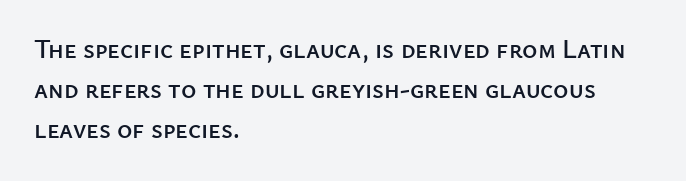
Q: Is the text italic (slanted)? A: No, it is upright.
Q: Is the text underlined? A: No.
Q: How is the paragraph aligned? A: Left-aligned.
Q: Is the spacing between letters normal or unusually wide? A: Normal.
Q: Is the spacing between lines tight, normal or loose? A: Normal.
